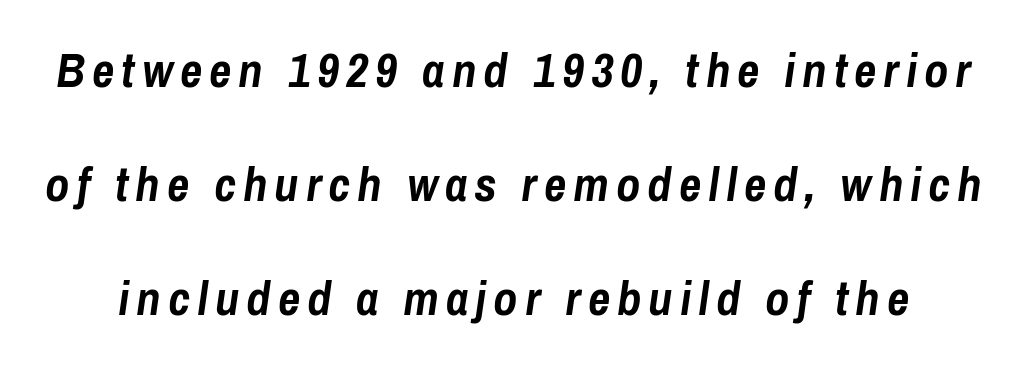
Q: Is the text bold? A: Yes.
Q: Is the text italic (slanted)? A: Yes, it leans right by about 8 degrees.
Q: Is the text underlined? A: No.
Q: Is the spacing between lines tight, normal or loose? A: Loose.
Q: Width (condensed, normal, or wide)? A: Condensed.
Q: Stroke contrast? A: Low.
Q: x-height? A: Medium.
Q: Monospaced? A: No.
